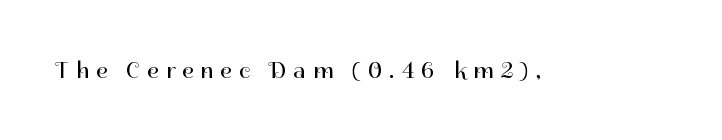
The typesetting does not lean heavy: it is not bold. Is there any slant? The stems are plumb. The foot of each line stays bare and open. A typesetter would call this heavily tracked-out type.
